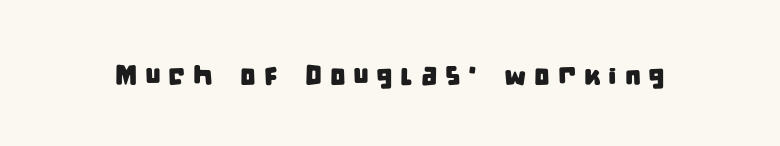
Q: Is the typeface a serif or a sans-serif typeface? A: Sans-serif.
Q: Is the text underlined? A: No.
Q: Is the spacing between letters normal or unusually wide? A: Unusually wide.
Q: Width (condensed, normal, or wide)? A: Condensed.
Q: Stroke contrast? A: Low.
Q: x-height? A: Large.
Q: Monospaced? A: No.
